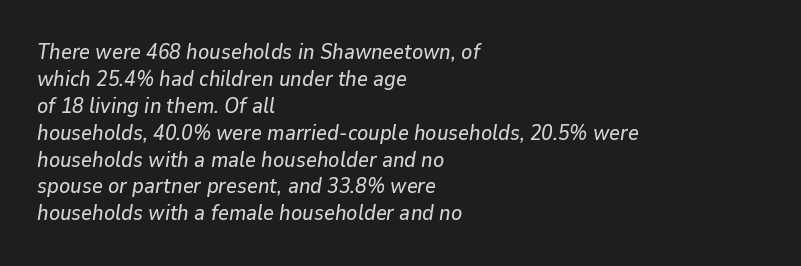
{"italic": "yes", "lean": "right", "slant_degrees": 9, "underline": "no", "align": "left", "line_spacing": "normal", "line_spacing_ratio": 1.28, "letter_spacing": "normal", "letter_spacing_em": 0.0, "glyph_px": 21}
